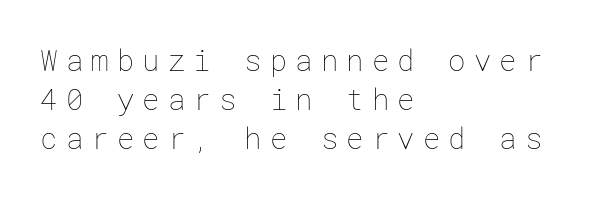
{"italic": "no", "bold": "no", "weight": "thin", "width": "normal", "stroke_contrast": "low", "x_height": "medium", "underline": "no", "align": "left", "line_spacing": "normal", "line_spacing_ratio": 1.35, "letter_spacing": "wide", "letter_spacing_em": 0.28, "glyph_px": 29}
